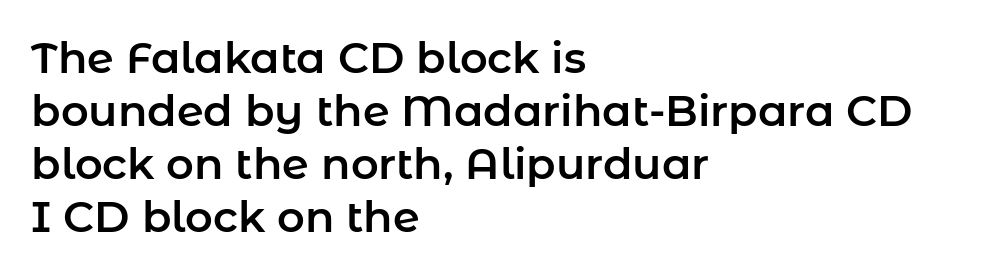
Does the copy run flush right? No — it runs flush left. Does the type have serifs? No, each stem ends abruptly. The lettering holds an erect, upright posture throughout. Underlining? Definitely not there. Look at the tracking — it's just the regular setting, nothing added. You could not count columns in this text — the font is proportionally spaced.
